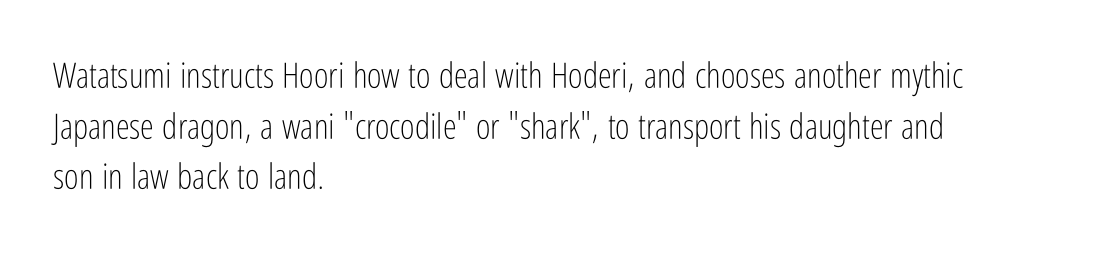
Letter spacing: default. The face looks like a standard text weight, possibly lighter. The lines in this sample share a left origin and differ only in where they stop. The typography opts for an upright posture over an oblique one. Quick note: underline off. The characters display no serif detailing; their extremities are plain.
